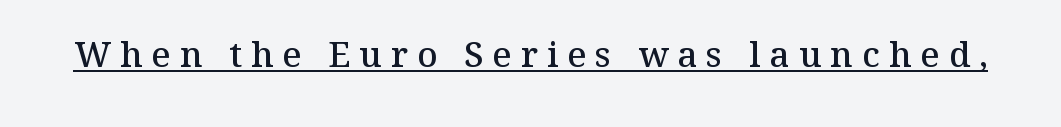
{"serif": "yes", "italic": "no", "bold": "semi", "weight": "semibold", "width": "normal", "stroke_contrast": "medium", "x_height": "medium", "monospaced": "no", "underline": "yes", "letter_spacing": "wide", "letter_spacing_em": 0.26, "glyph_px": 35}
